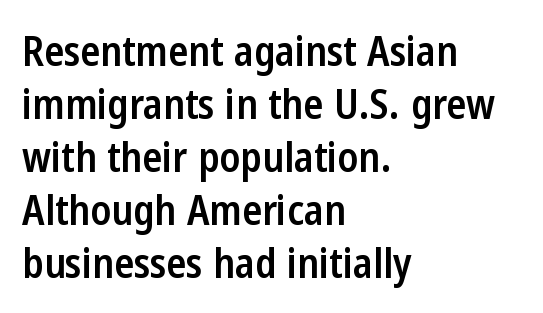
Letter spacing: default. Designer's note — italics off, roman on. The type family on display is of the sans-serif kind. Does the copy run flush right? No — it runs flush left.
